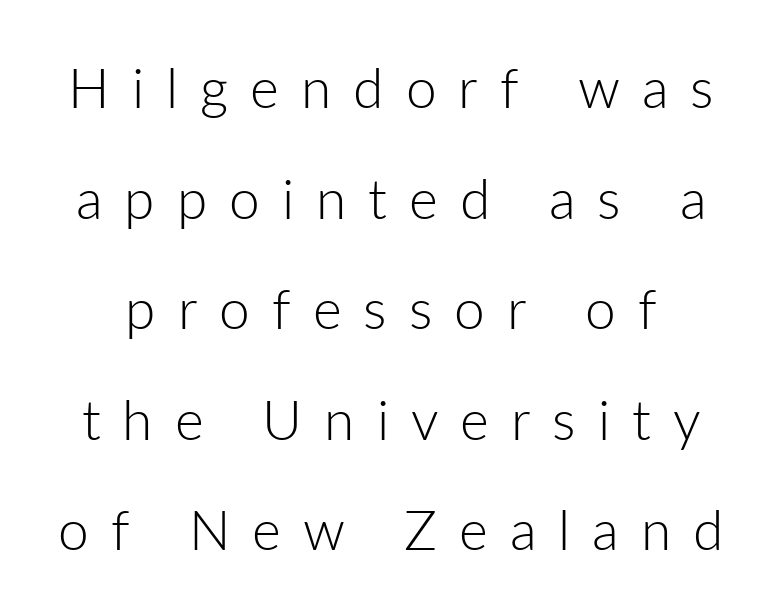
You could only call the tracking loose — the letters float apart. Descenders hang freely into open space. This is the regular roman posture of the typeface. Is this a fixed-width face? No — the glyphs have proportional, varying widths.
